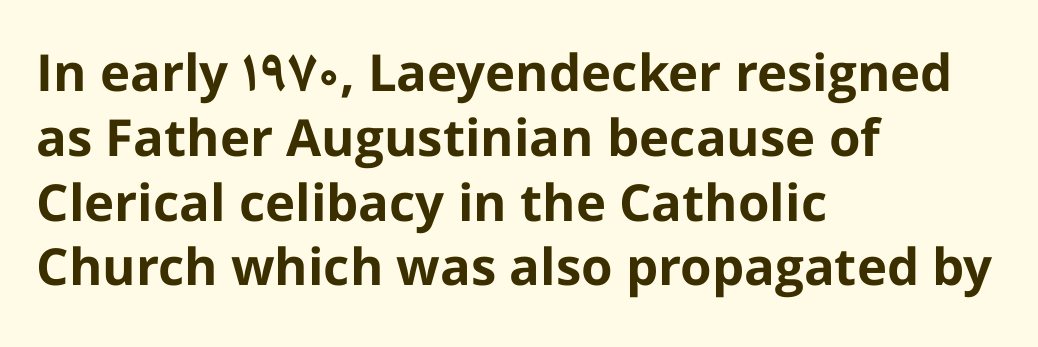
{"serif": "no", "italic": "no", "bold": "yes", "weight": "bold", "width": "normal", "stroke_contrast": "low", "x_height": "medium", "monospaced": "no", "underline": "no", "align": "left", "line_spacing": "normal", "line_spacing_ratio": 1.27, "letter_spacing": "normal", "letter_spacing_em": 0.0, "glyph_px": 51}
